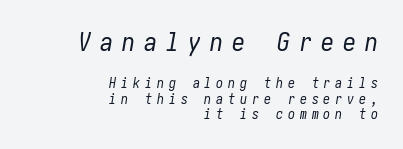
Q: Is the text bold? A: No.
Q: Is the text italic (slanted)? A: Yes, it leans right by about 10 degrees.
Q: Is the text underlined? A: No.
Q: How is the paragraph aligned? A: Right-aligned.
Q: Is the spacing between letters normal or unusually wide? A: Unusually wide.
Q: Is the spacing between lines tight, normal or loose? A: Tight.
Q: Which block of text is set in a larger size, the first (top) or the second (bottom)? A: The first (top) one.
